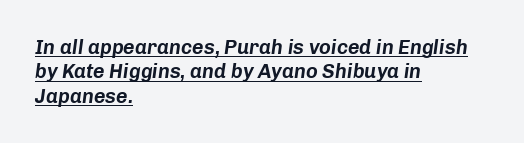
The image shows 20 px text type, italic (leaning right); set left-aligned, line spacing 1.22x, normal letter spacing, underlined.
